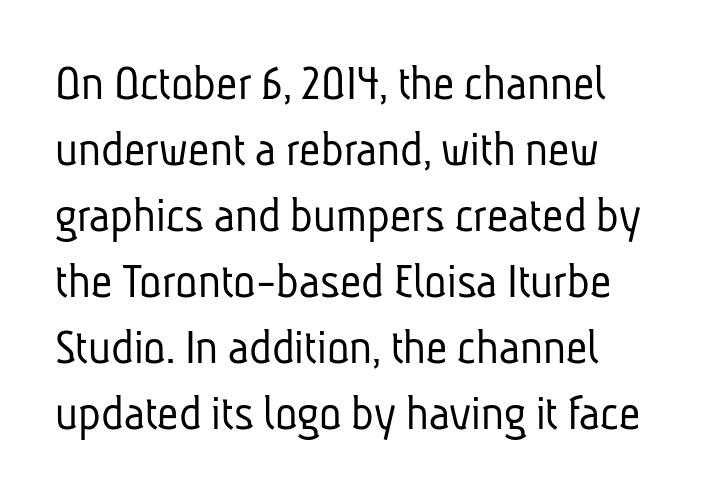
Proportional: the letters do not fall into vertical columns. Caption: face not bold, strokes unweighted. A typesetter would call this leading conventional body-copy spacing. Clear beneath every line of the passage. Stroke terminals: plain, sans-serif.
